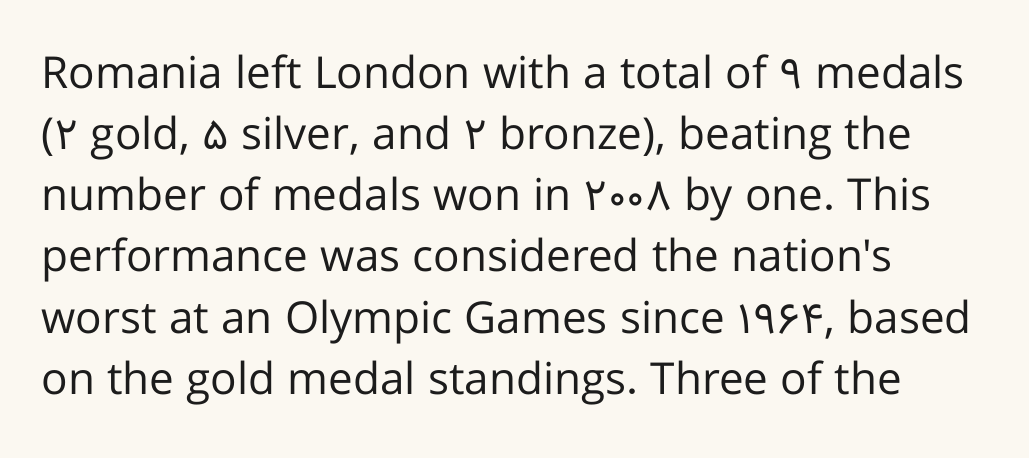
{"serif": "no", "italic": "no", "bold": "no", "weight": "regular", "width": "normal", "stroke_contrast": "low", "x_height": "medium", "monospaced": "no", "underline": "no", "align": "left", "line_spacing": "normal", "line_spacing_ratio": 1.39, "letter_spacing": "normal", "letter_spacing_em": 0.0, "glyph_px": 44}
